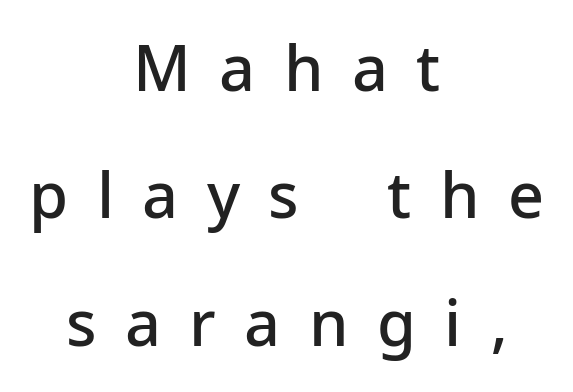
The tracking jumps out immediately: characters are airy and widely separated. Looks like regular typesetting: each glyph gets only the width it needs. The text block is weighted toward neither margin, spreading evenly from the middle. Do the letters lean? They stand straight. Set as a demibold, roughly 600 on the weight scale. The space directly below the letters is spotless.
